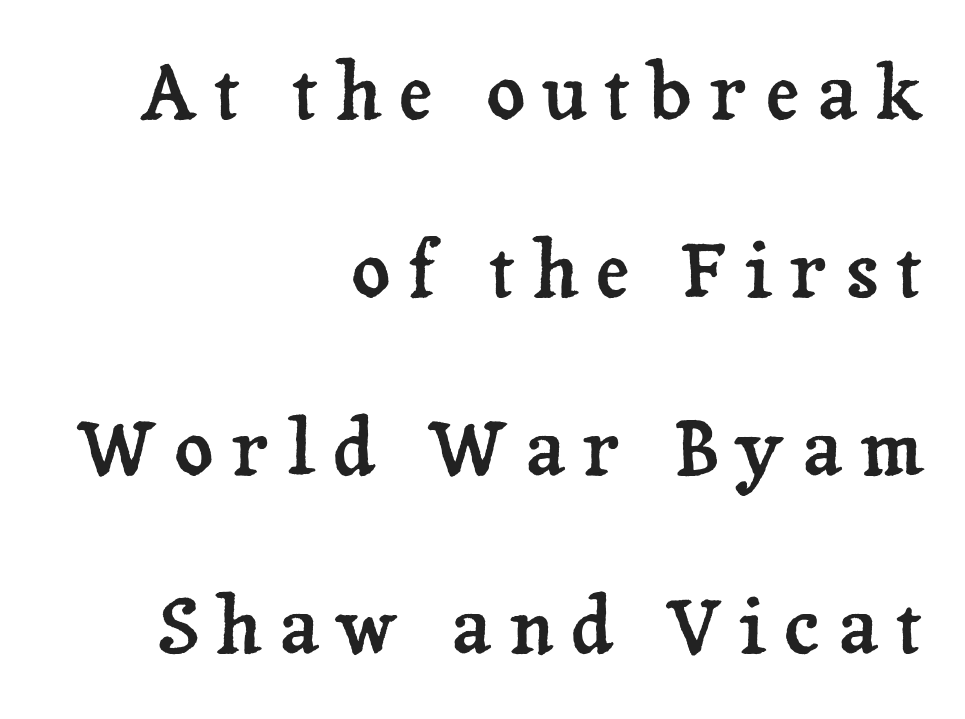
Q: Is the text italic (slanted)? A: No, it is upright.
Q: Is the typeface a serif or a sans-serif typeface? A: Serif.
Q: Is the text underlined? A: No.
Q: How is the paragraph aligned? A: Right-aligned.
Q: Is the spacing between letters normal or unusually wide? A: Unusually wide.
Q: Is the spacing between lines tight, normal or loose? A: Loose.
Q: Width (condensed, normal, or wide)? A: Normal.
Q: Stroke contrast? A: Low.
Q: x-height? A: Medium.
Q: Monospaced? A: No.
